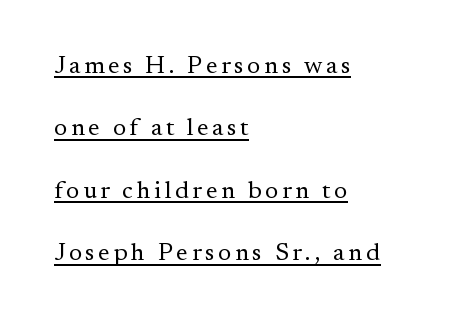
Leading: increased. Weight: regular or lighter. Designer's note — italics off, roman on. A classic flush-left, rag-right setting is used for this passage. The specimen includes a rule beneath the text block's lines.
